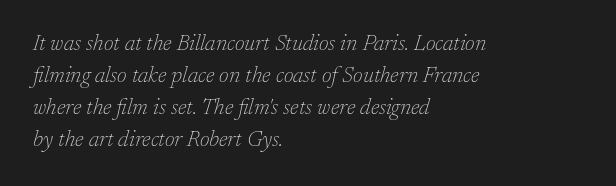
{"italic": "yes", "lean": "right", "slant_degrees": 17, "bold": "no", "underline": "no", "align": "left", "line_spacing": "normal", "line_spacing_ratio": 1.46, "letter_spacing": "normal", "letter_spacing_em": 0.0, "glyph_px": 22}
